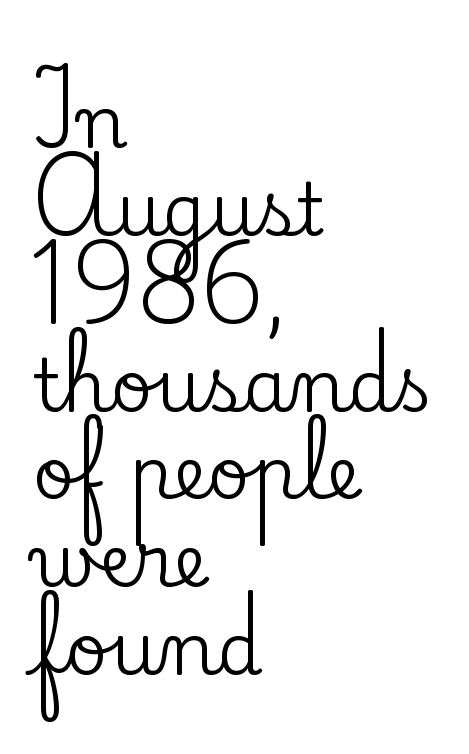
Serifs: yes, visible at the terminals of the letterforms. You could call the tracking neutral — neither tight nor loose. Compared with a centered layout, this one pins lines to the left instead. Varying glyph widths throughout — classic text-font behaviour. Unlike italic type, these characters show no tilt at all. No word sits above an underline.
